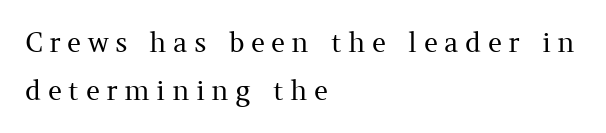
{"italic": "no", "bold": "no", "underline": "no", "align": "left", "line_spacing_ratio": 1.77, "letter_spacing": "wide", "letter_spacing_em": 0.24, "glyph_px": 27}
